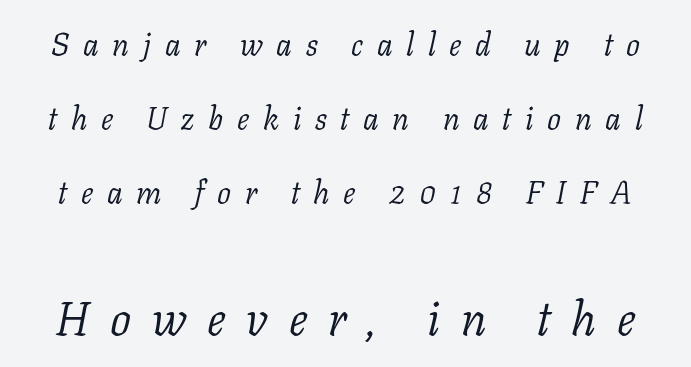
Does the type have serifs? Yes, each stem ends in a small foot. Beneath every word, the page is bare. The font is comparable to plain body text, perhaps lighter. Is this a fixed-width face? No — the glyphs have proportional, varying widths. Airy leading. Short note: letters widely spaced.
